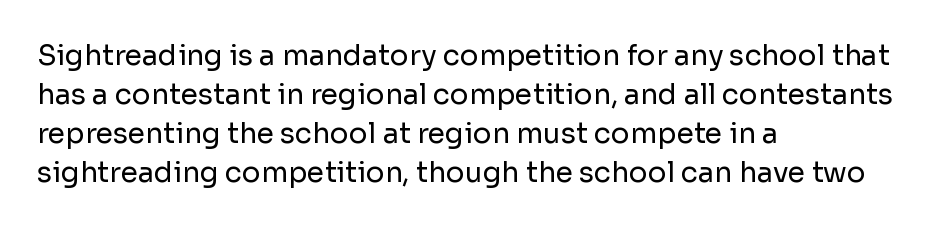
Leftover space on each line is placed entirely after the last word. This rendering leaves character spacing at its baseline value. Quick note: not italic, upright. The specimen omits any rule beneath the text block's lines. The rendering uses a moderate line-height, typical for paragraphs.
